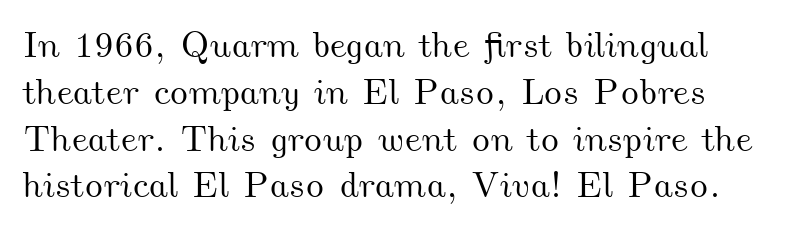
{"width": "wide", "stroke_contrast": "medium", "x_height": "small", "monospaced": "no", "underline": "no", "line_spacing": "normal", "line_spacing_ratio": 1.3, "letter_spacing": "normal", "letter_spacing_em": 0.0, "glyph_px": 36}
